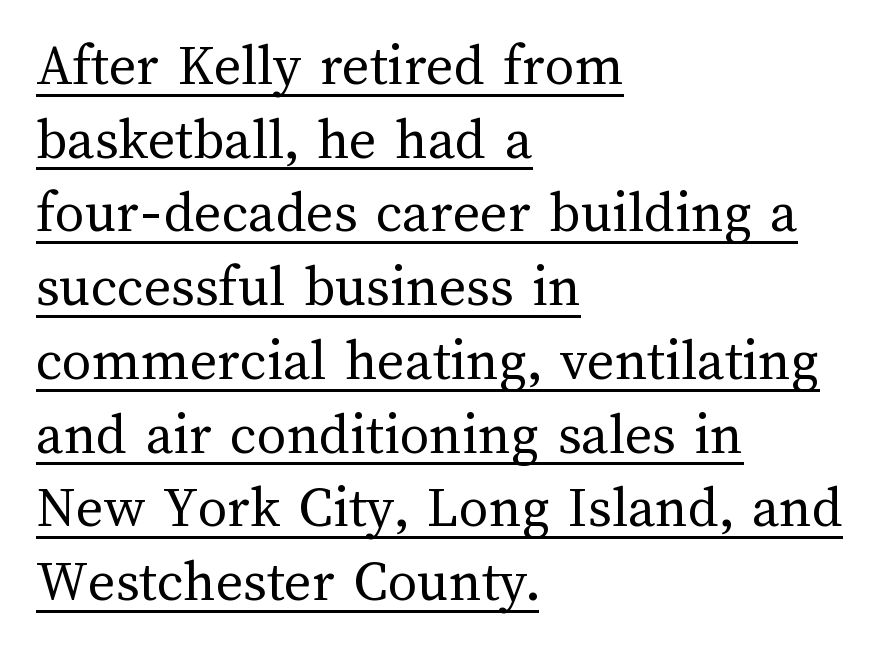
The image shows 59 px regular-weight type, upright; set left-aligned, normal line spacing (1.25x), normal letter spacing, underlined; medium stroke contrast and a medium x-height.
